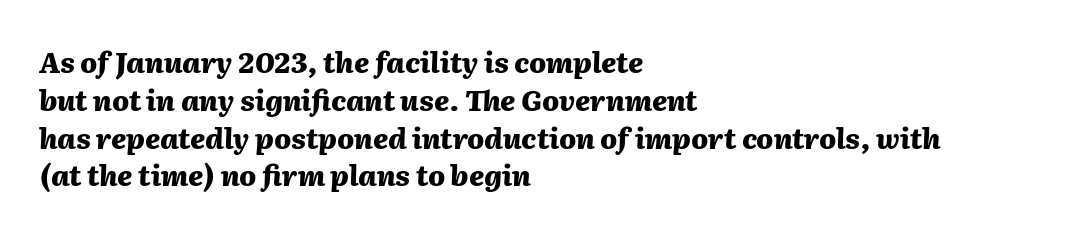
The words here are not underlined. Look at the tracking — it's just the regular setting, nothing added. Weight: bold. These lines were composed using italics. Proportional: the letters do not fall into vertical columns.
